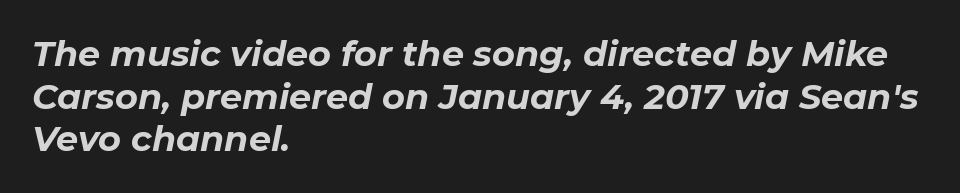
Q: Is the text bold? A: Yes.
Q: Is the text italic (slanted)? A: Yes, it leans right by about 11 degrees.
Q: Is the text underlined? A: No.
Q: How is the paragraph aligned? A: Left-aligned.
Q: Is the spacing between letters normal or unusually wide? A: Normal.
Q: Width (condensed, normal, or wide)? A: Normal.
Q: Stroke contrast? A: Low.
Q: x-height? A: Medium.
Q: Monospaced? A: No.
